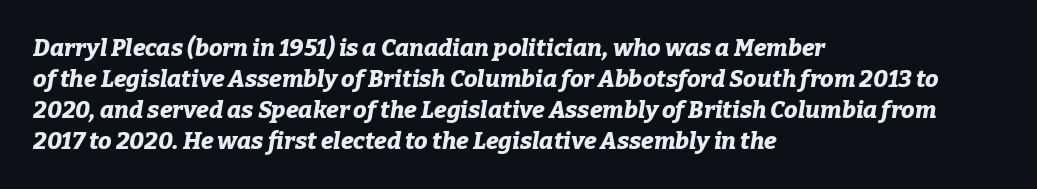
{"italic": "yes", "lean": "right", "slant_degrees": 9, "bold": "yes", "underline": "no", "align": "left", "line_spacing": "normal", "line_spacing_ratio": 1.29, "letter_spacing": "normal", "letter_spacing_em": 0.0, "glyph_px": 24}
